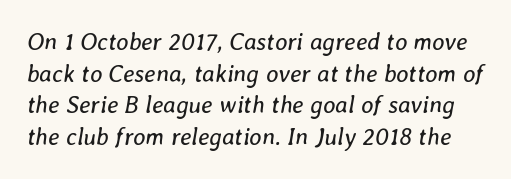
The image shows 24 px text type, italic (leaning right); set normal line spacing (1.32x), normal letter spacing, not underlined.
